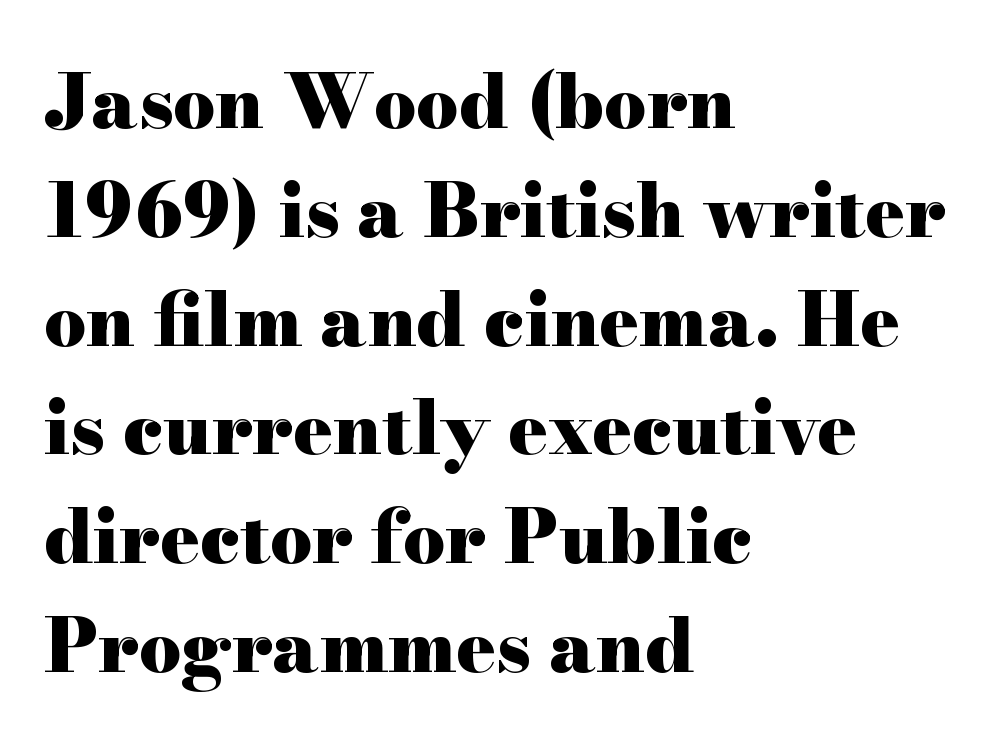
{"serif": "yes", "italic": "no", "bold": "yes", "weight": "heavy", "width": "wide", "stroke_contrast": "high", "x_height": "small", "monospaced": "no", "underline": "no", "align": "left", "line_spacing": "normal", "line_spacing_ratio": 1.47, "letter_spacing": "normal", "letter_spacing_em": 0.0, "glyph_px": 74}
